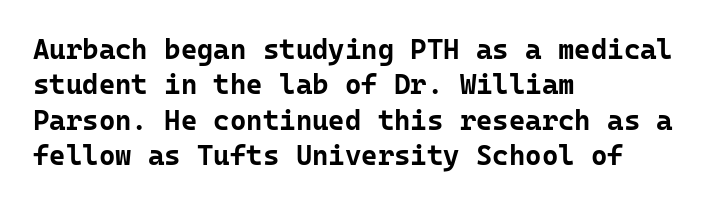
{"serif": "no", "italic": "no", "bold": "yes", "weight": "bold", "width": "normal", "stroke_contrast": "low", "x_height": "medium", "monospaced": "yes", "underline": "no", "align": "left", "line_spacing": "normal", "line_spacing_ratio": 1.26, "letter_spacing": "normal", "letter_spacing_em": 0.0, "glyph_px": 28}
